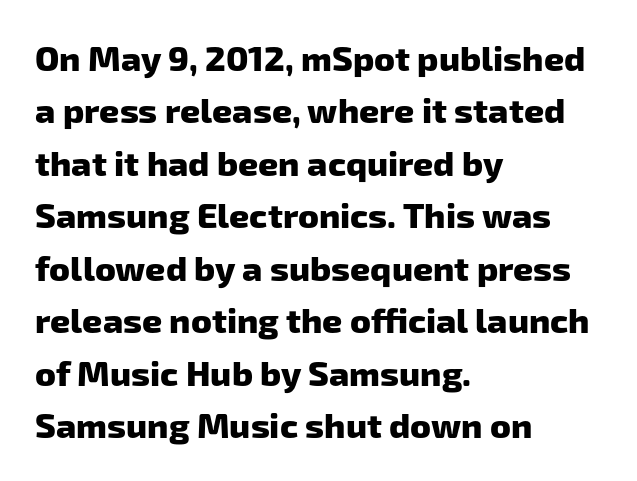
The image shows 35 px heavy sans-serif type; set left-aligned, normal line spacing (1.5x), normal letter spacing, not underlined; low stroke contrast and a medium x-height.
